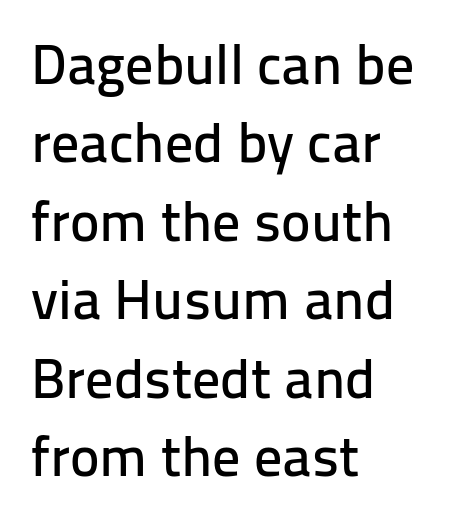
Nope, not italic — everything's standing straight. The foot of each line stays bare and open. Each letter keeps its own natural width here, so spacing adapts to shape. Caption: standard tracking, unaltered.
